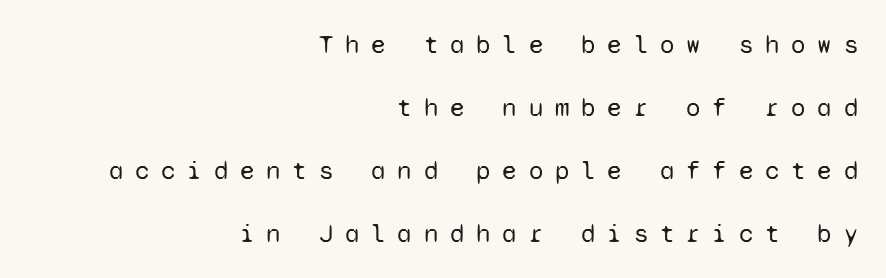
The image shows 26 px text type, upright; set right-aligned, loose line spacing (2.42x), unusually wide letter spacing (+0.46 em), not underlined.
